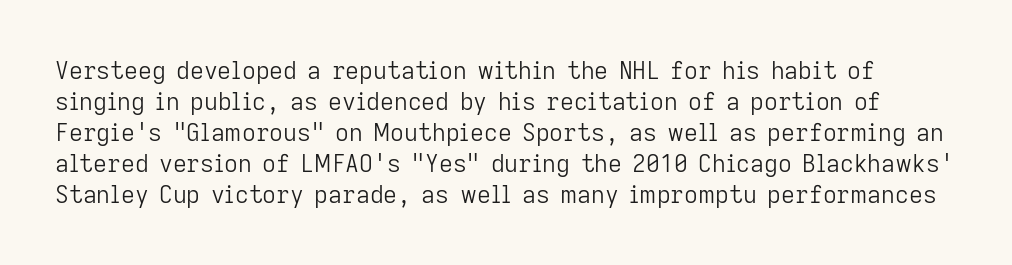
A bare baseline throughout the passage. This reads as an unemphasized weight, regular at the heaviest. It's the straight-up-and-down kind of type. The letterforms sit shoulder to shoulder at normal distance.
